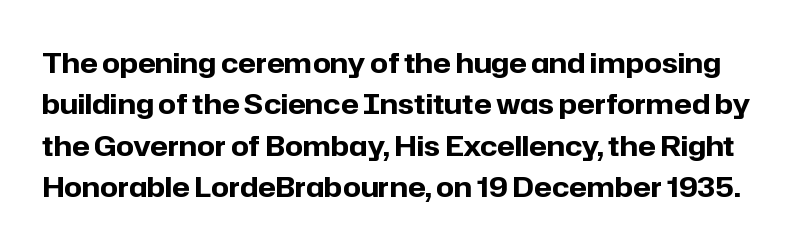
The image shows 28 px bold sans-serif type, upright; set normal line spacing (1.48x), normal letter spacing, not underlined; low stroke contrast and a medium x-height.
